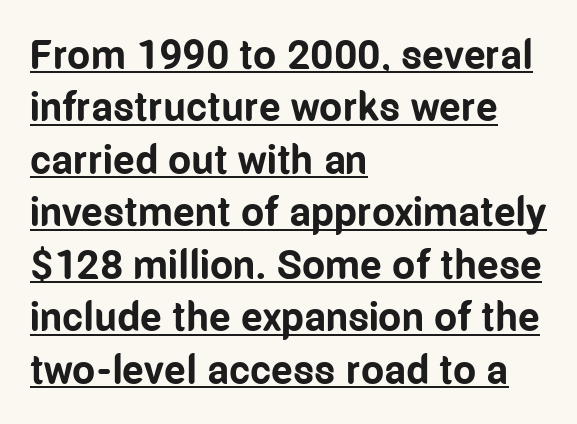
{"serif": "no", "italic": "no", "bold": "yes", "weight": "bold", "width": "condensed", "stroke_contrast": "low", "x_height": "medium", "monospaced": "no", "underline": "yes", "align": "left", "line_spacing": "normal", "line_spacing_ratio": 1.28, "letter_spacing": "normal", "letter_spacing_em": 0.0, "glyph_px": 41}
